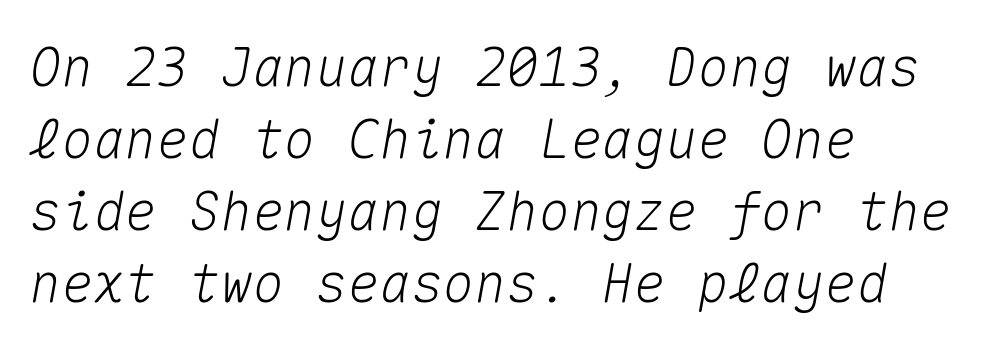
Line beginnings align vertically; line endings do not. You can tell it's italic because the verticals aren't actually vertical. Letter spacing: default. Rows of type keep a routine distance in the vertical direction. The baseline area is clear.
